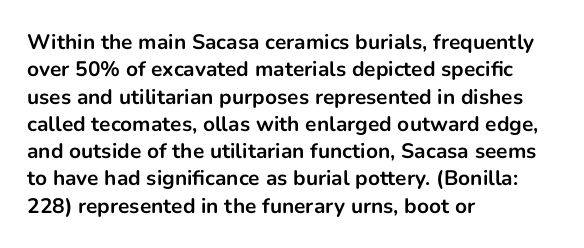
Q: Is the text bold? A: Yes.
Q: Is the text italic (slanted)? A: No, it is upright.
Q: Is the text underlined? A: No.
Q: How is the paragraph aligned? A: Left-aligned.
Q: Is the spacing between letters normal or unusually wide? A: Normal.
Q: Is the spacing between lines tight, normal or loose? A: Normal.
